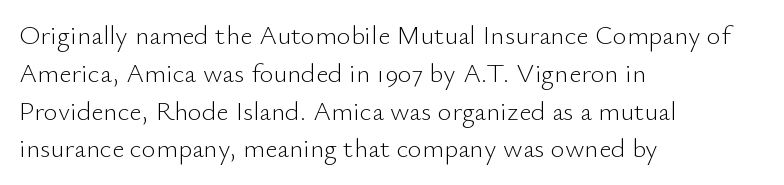
{"italic": "no", "bold": "no", "underline": "no", "align": "left", "line_spacing": "normal", "line_spacing_ratio": 1.4, "letter_spacing": "normal", "letter_spacing_em": 0.0, "glyph_px": 27}
